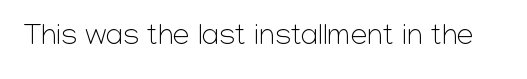
{"serif": "no", "italic": "no", "bold": "no", "weight": "light", "width": "normal", "stroke_contrast": "low", "x_height": "medium", "monospaced": "no", "underline": "no", "letter_spacing": "normal", "letter_spacing_em": 0.0, "glyph_px": 30}
